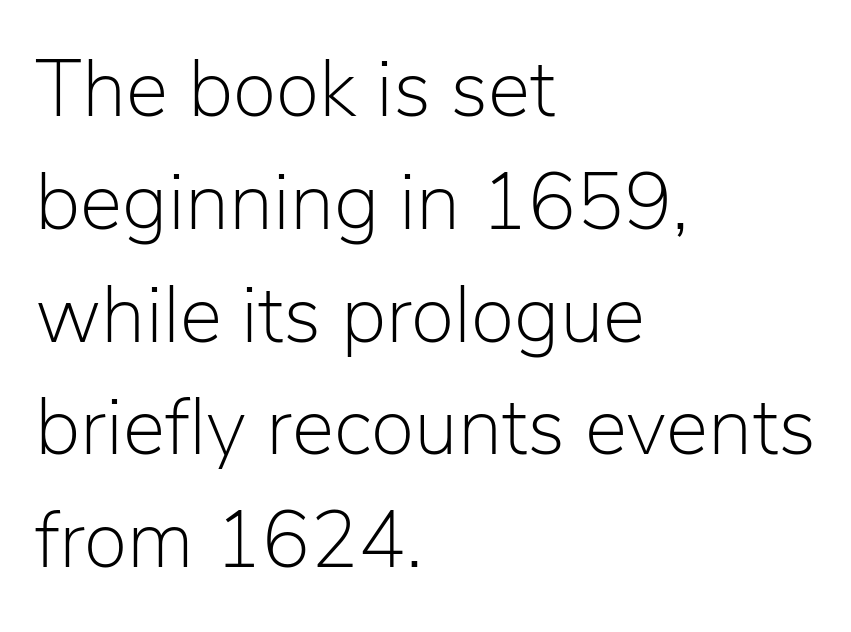
Letters rest on an invisible, unmarked baseline. A normal amount of white space separates one row of letters from the next. Caption: standard tracking, unaltered. Heaviness? Minimal to ordinary, like unemphasized prose. The axis of the letterforms is exactly vertical.
